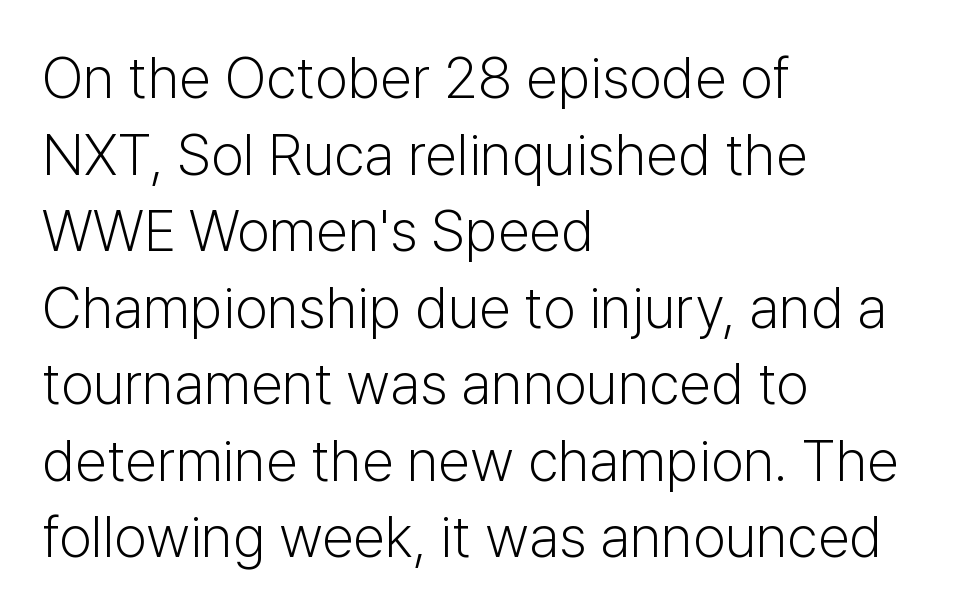
Q: Is the text bold? A: No.
Q: Is the text italic (slanted)? A: No, it is upright.
Q: Is the typeface a serif or a sans-serif typeface? A: Sans-serif.
Q: Is the text underlined? A: No.
Q: How is the paragraph aligned? A: Left-aligned.
Q: Is the spacing between letters normal or unusually wide? A: Normal.
Q: Is the spacing between lines tight, normal or loose? A: Normal.
Q: Width (condensed, normal, or wide)? A: Normal.
Q: Stroke contrast? A: Low.
Q: x-height? A: Medium.
Q: Monospaced? A: No.
